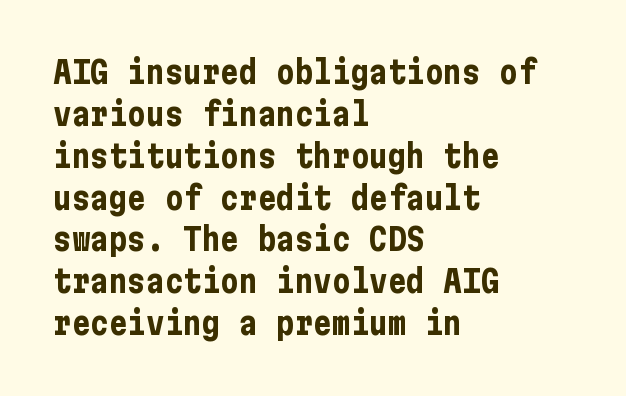
Q: Is the text bold? A: Yes.
Q: Is the text italic (slanted)? A: No, it is upright.
Q: Is the typeface a serif or a sans-serif typeface? A: Sans-serif.
Q: Is the text underlined? A: No.
Q: How is the paragraph aligned? A: Left-aligned.
Q: Is the spacing between letters normal or unusually wide? A: Normal.
Q: Is the spacing between lines tight, normal or loose? A: Normal.
Q: Width (condensed, normal, or wide)? A: Condensed.
Q: Stroke contrast? A: Low.
Q: x-height? A: Medium.
